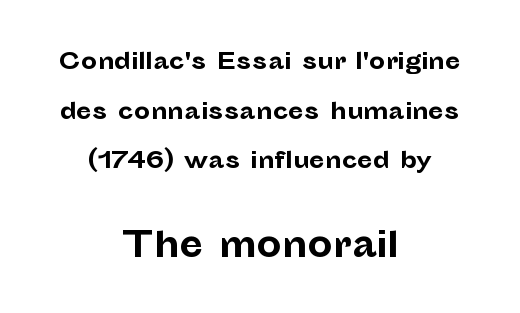
Leftover space on each line is divided equally before and after the words. Beneath every word, the page is bare. Small over large — that's the arrangement of the two blocks here. The typeface chosen for these lines omits serifs. This sample has the flowing, uneven cadence of proportional lettering. A typesetter would call this zero additional tracking.
